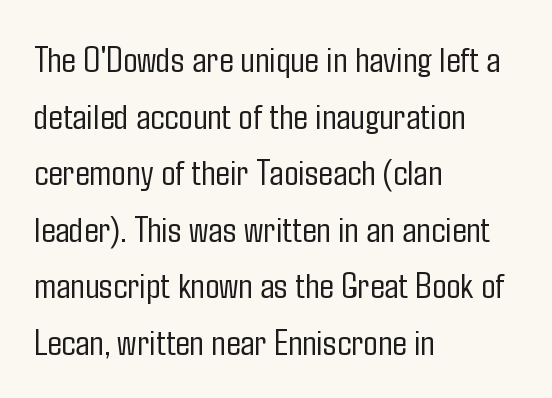
Each row of text sits above clean, open space. It's the straight-up-and-down kind of type. Does the copy run flush right? No — it runs flush left. A sans-serif font was chosen for this passage. On a weight scale, this lands at 450 or below. You could call the tracking neutral — neither tight nor loose.
